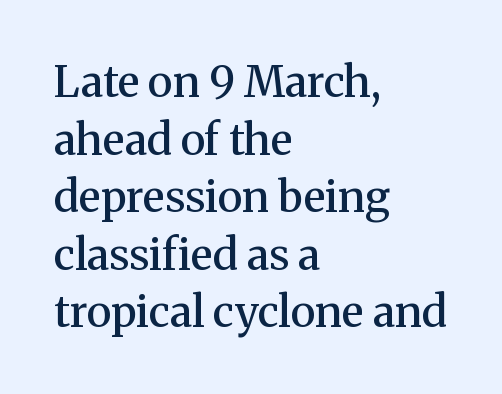
Style check: upright. Plain, unruled lines of type. Looks like regular typesetting: each glyph gets only the width it needs. A semibold gives these letters moderate extra thickness, short of bold. Notice how descenders clear the ascenders below comfortably — that's standard leading.
